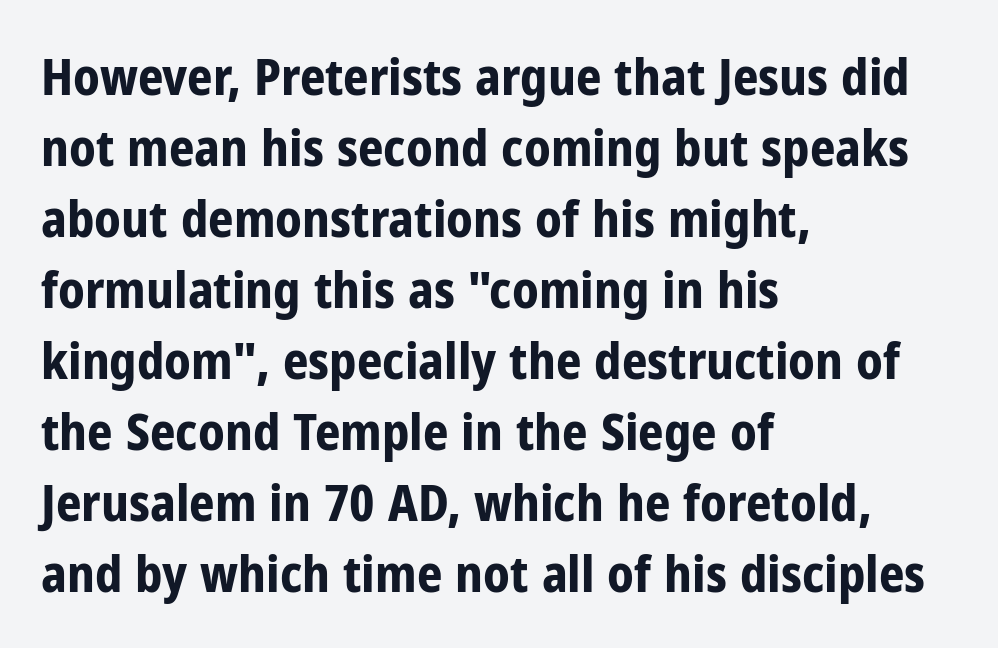
Q: Is the text bold? A: Yes.
Q: Is the text italic (slanted)? A: No, it is upright.
Q: Is the typeface a serif or a sans-serif typeface? A: Sans-serif.
Q: Is the text underlined? A: No.
Q: How is the paragraph aligned? A: Left-aligned.
Q: Is the spacing between letters normal or unusually wide? A: Normal.
Q: Is the spacing between lines tight, normal or loose? A: Normal.
Q: Width (condensed, normal, or wide)? A: Condensed.
Q: Stroke contrast? A: Low.
Q: x-height? A: Medium.
Q: Monospaced? A: No.
